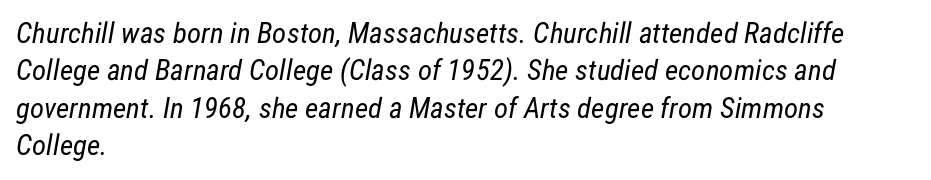
The image shows 29 px regular-weight, condensed sans-serif type; set left-aligned, normal line spacing (1.29x), normal letter spacing, not underlined; low stroke contrast and a medium x-height.
